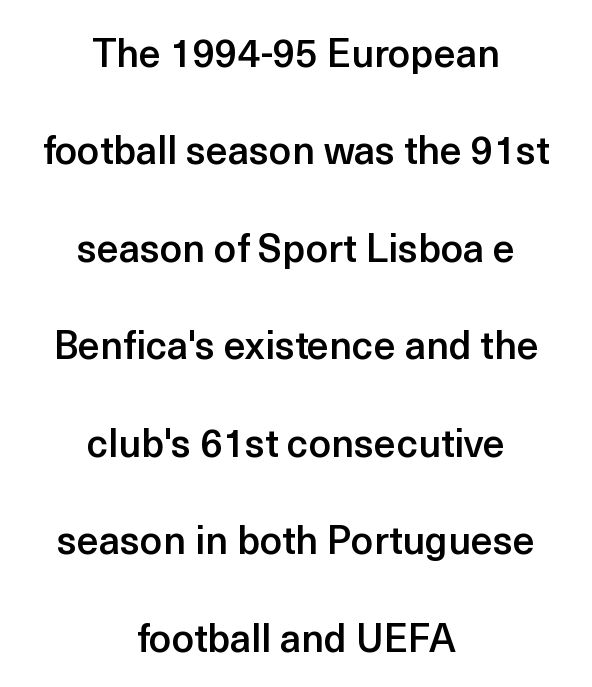
Alignment: centered. A typesetter would label this face a sans. Horizontal bands of white between lines are thick stripes. The letters stand straight up with perfectly vertical stems.
